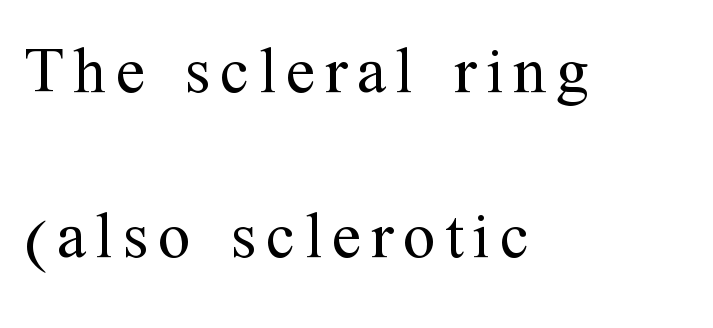
You could not count columns in this text — the font is proportionally spaced. Short and long lines alike share a common starting point at left. Caption: face not bold, strokes unweighted. Every stem runs plumb, perpendicular to the baseline. The space between consecutive lines is lavish.
